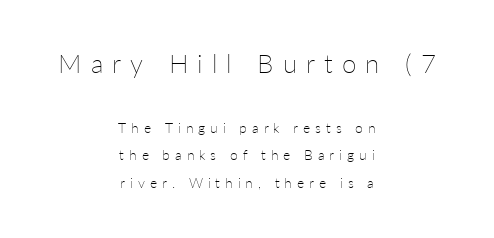
The image shows 26 px text type, upright; set centered, loose line spacing (1.96x), unusually wide letter spacing (+0.35 em), not underlined; the first (top) block is 1.86x larger.
